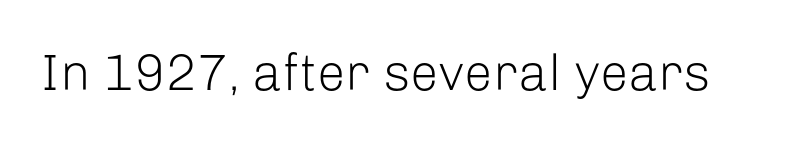
The image shows 51 px light sans-serif type, upright; set normal letter spacing, not underlined; low stroke contrast and a medium x-height.
